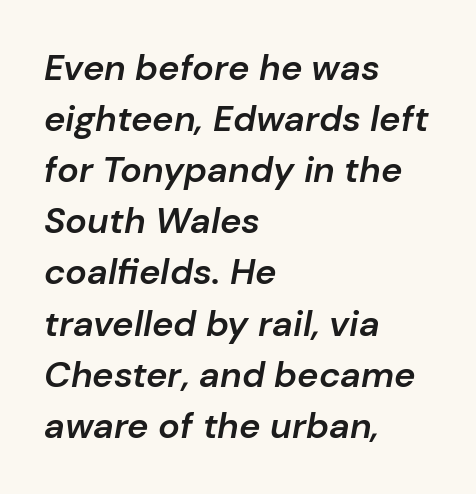
Q: Is the text bold? A: Semi-bold.
Q: Is the text italic (slanted)? A: Yes, it leans right by about 10 degrees.
Q: Is the text underlined? A: No.
Q: How is the paragraph aligned? A: Left-aligned.
Q: Is the spacing between letters normal or unusually wide? A: Normal.
Q: Is the spacing between lines tight, normal or loose? A: Normal.
Q: Width (condensed, normal, or wide)? A: Normal.
Q: Stroke contrast? A: Low.
Q: x-height? A: Medium.
Q: Monospaced? A: No.
